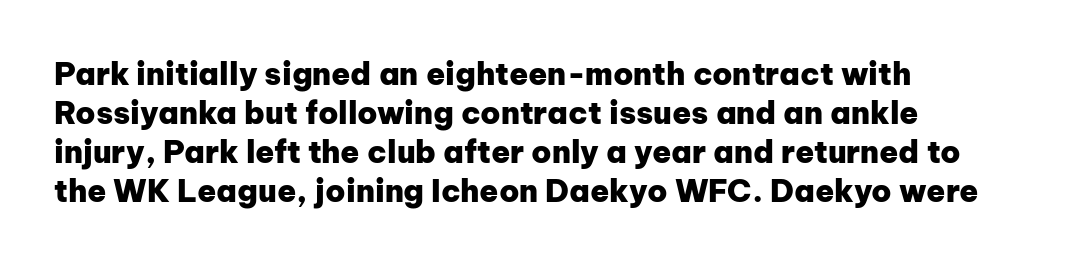
Letters rest on an invisible, unmarked baseline. If you drew a line through each stem, it would be perfectly vertical. The lines sit at an ordinary, default distance from one another. The font family rendered here belongs to the sans-serif group. Characters follow at the spacing the type designer built in. Which margin do the lines hug? The left one — the right edge is uneven.
